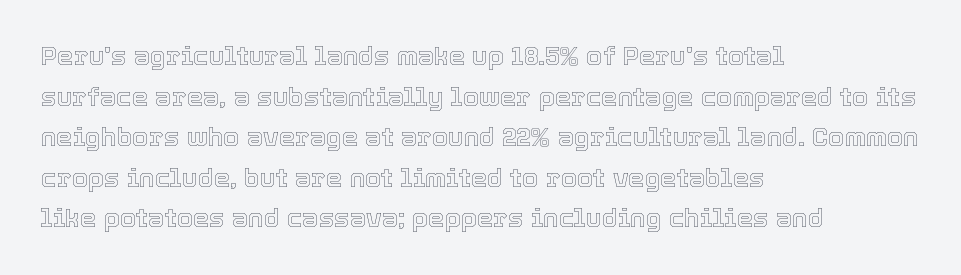
{"italic": "no", "underline": "no", "align": "left", "line_spacing": "normal", "line_spacing_ratio": 1.56, "letter_spacing": "normal", "letter_spacing_em": 0.0, "glyph_px": 26}
